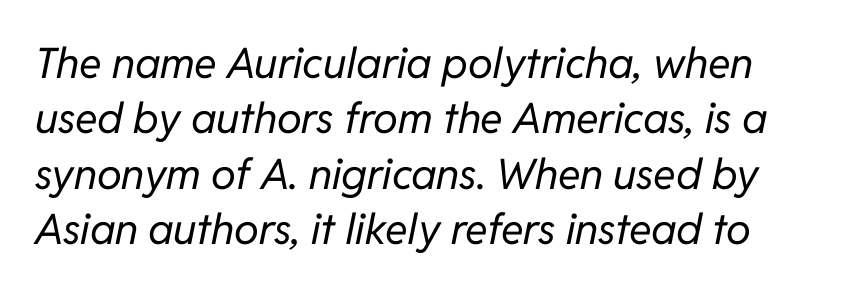
Q: Is the text bold? A: No.
Q: Is the text italic (slanted)? A: Yes, it leans right by about 11 degrees.
Q: Is the text underlined? A: No.
Q: Is the spacing between letters normal or unusually wide? A: Normal.
Q: Is the spacing between lines tight, normal or loose? A: Normal.
Q: Width (condensed, normal, or wide)? A: Normal.
Q: Stroke contrast? A: Low.
Q: x-height? A: Medium.
Q: Monospaced? A: No.
